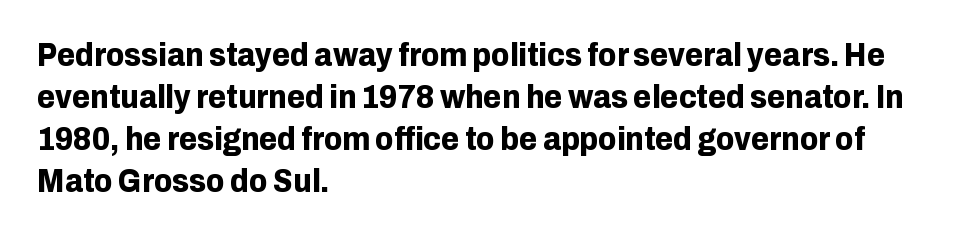
The glyphs have the mass of a bold cut. The font family rendered here belongs to the sans-serif group. Characters follow at the spacing the type designer built in. The lines are quadded left. The passage shown is not underscored anywhere.
